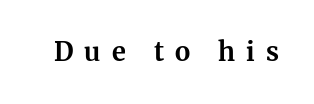
{"italic": "no", "bold": "yes", "underline": "no", "letter_spacing": "wide", "letter_spacing_em": 0.43, "glyph_px": 26}
